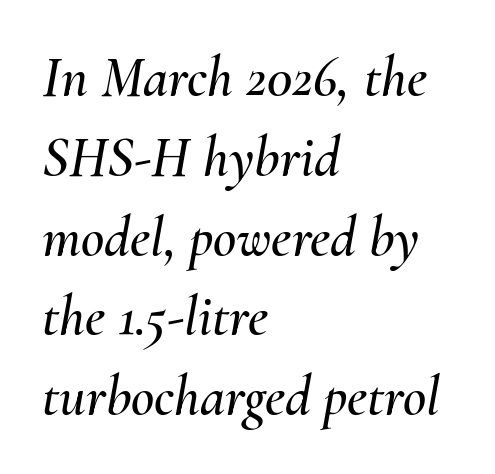
Q: Is the text italic (slanted)? A: Yes, it leans right by about 10 degrees.
Q: Is the text underlined? A: No.
Q: How is the paragraph aligned? A: Left-aligned.
Q: Is the spacing between letters normal or unusually wide? A: Normal.
Q: Is the spacing between lines tight, normal or loose? A: Normal.
Q: Width (condensed, normal, or wide)? A: Normal.
Q: Stroke contrast? A: Medium.
Q: x-height? A: Small.
Q: Monospaced? A: No.
